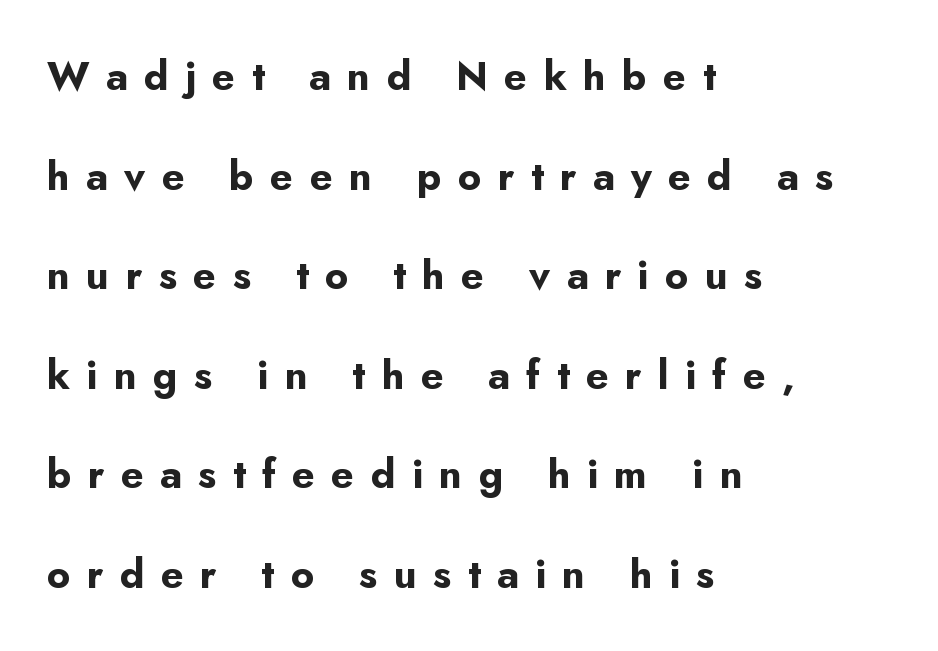
Compared with an ordinary text face, these strokes are far heavier — a full bold. The gaps between neighbouring characters are conspicuously large. Lines of text with bare space underneath. This rendering employs a face without finishing strokes, i.e., a sans-serif. When letters stand straight like this, we call the style roman or upright.
